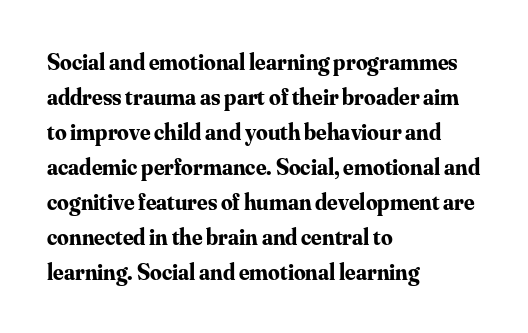
{"italic": "no", "bold": "yes", "underline": "no", "align": "left", "line_spacing": "normal", "line_spacing_ratio": 1.52, "letter_spacing": "normal", "letter_spacing_em": 0.0, "glyph_px": 23}
